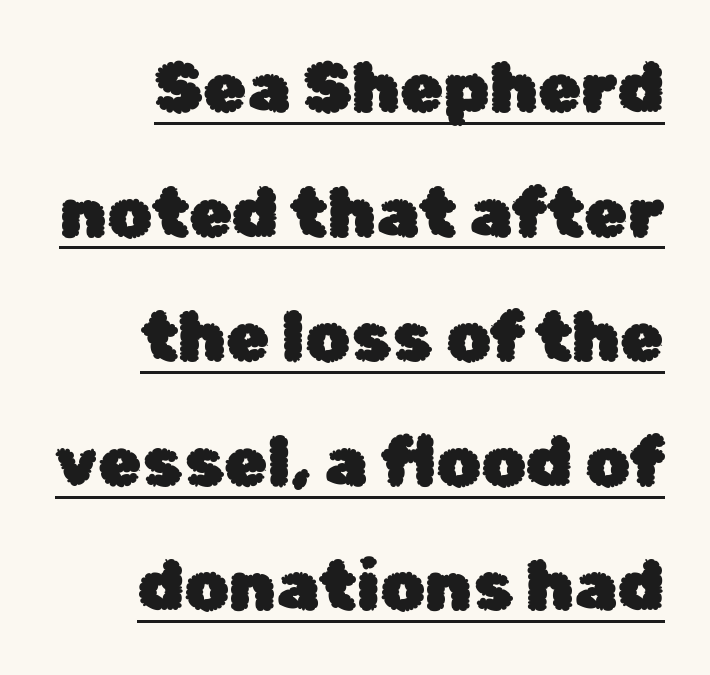
Q: Is the text italic (slanted)? A: No, it is upright.
Q: Is the typeface a serif or a sans-serif typeface? A: Sans-serif.
Q: Is the text underlined? A: Yes.
Q: How is the paragraph aligned? A: Right-aligned.
Q: Is the spacing between letters normal or unusually wide? A: Normal.
Q: Width (condensed, normal, or wide)? A: Normal.
Q: Stroke contrast? A: Low.
Q: x-height? A: Medium.
Q: Monospaced? A: No.
